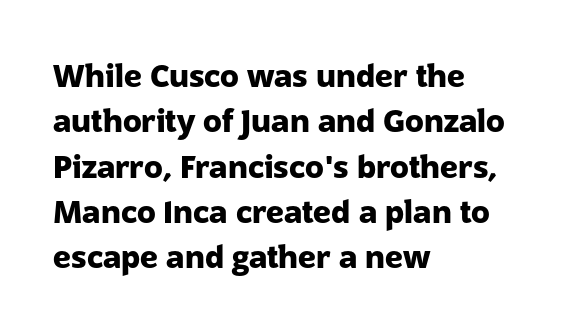
A typesetter would call this proportional, since set widths differ per character. Unlike a traditional serif, this face leaves its strokes unadorned. Look at the tracking — it's just the regular setting, nothing added. Underlining? Definitely not there.
